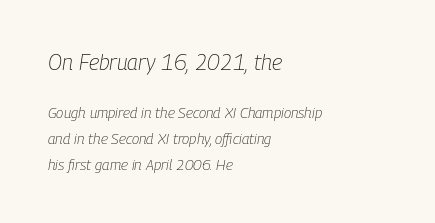
{"italic": "yes", "lean": "right", "slant_degrees": 9, "bold": "no", "underline": "no", "align": "left", "line_spacing_ratio": 1.72, "letter_spacing": "normal", "letter_spacing_em": 0.0, "larger_block": "first", "size_ratio": 1.47, "glyph_px": 22}
